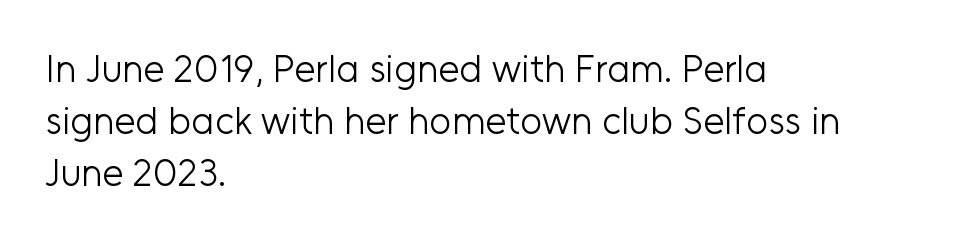
The image shows 38 px light sans-serif type, upright; set left-aligned, normal line spacing (1.37x), normal letter spacing, not underlined; low stroke contrast and a medium x-height.
